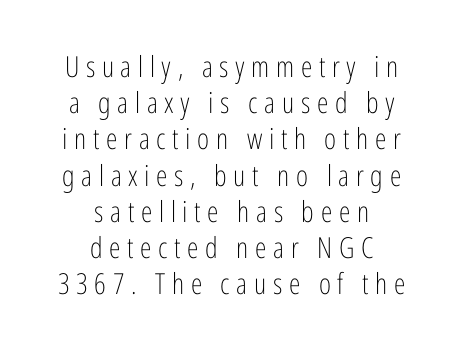
The image shows 29 px light, condensed sans-serif type, upright; set centered, normal line spacing (1.25x), unusually wide letter spacing (+0.23 em), not underlined; low stroke contrast and a medium x-height.
